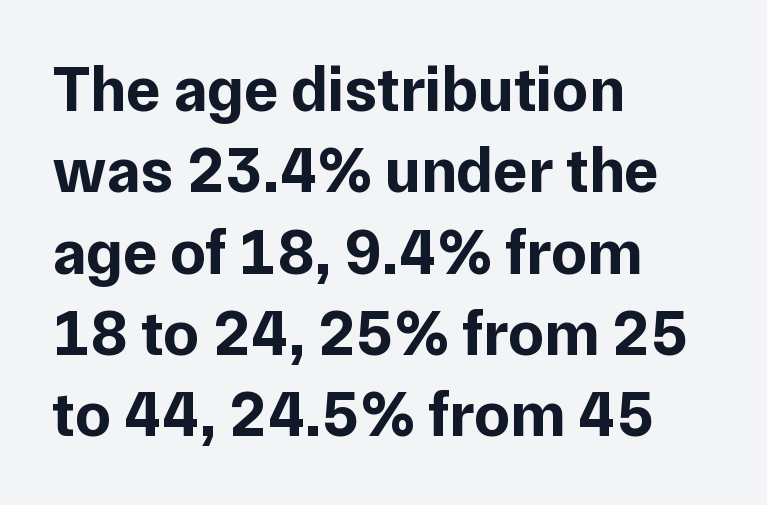
The font is running at its bold setting. In CSS terms this would be text-align: left. Letter spacing: default. Decoration check: the copy has no underline. Type style note: lacks serifs.
